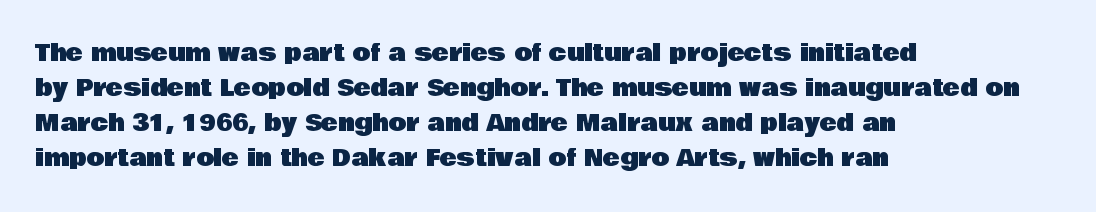
Left-aligned paragraph, ragged on the right. This sample uses an upright cut, with every glyph sitting square on the baseline. Only glyphs here, with clear space below each row. In terms of letterspacing, this is plain default setting. The line-height multiplier appears to be the usual default.
